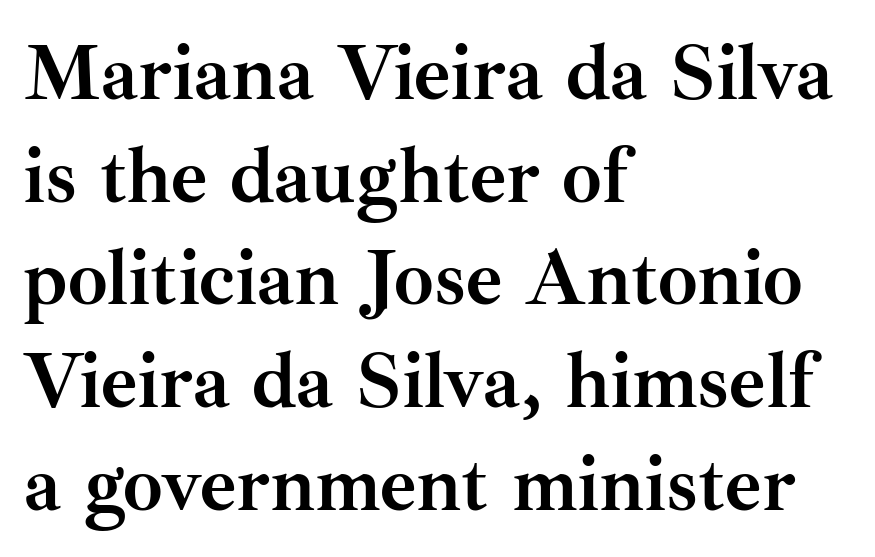
Are there feet on the stems? There are — it's a serif. On the weight axis this lands at bold, roughly 700. The passage shown is not underscored anywhere. It's the straight-up-and-down kind of type.
